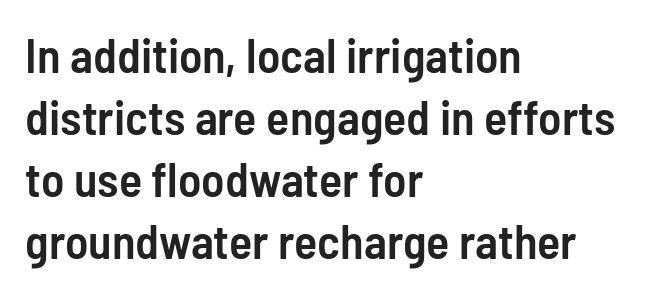
The strip under each line holds only bare page. This sample uses an upright cut, with every glyph sitting square on the baseline. The face used here is a sans, in the tradition of grotesques and geometrics. The gaps between neighbouring characters are ordinary and unremarkable. The line-height multiplier appears to be the usual default. If you drew a ruler down the left edge, every line would touch it.
